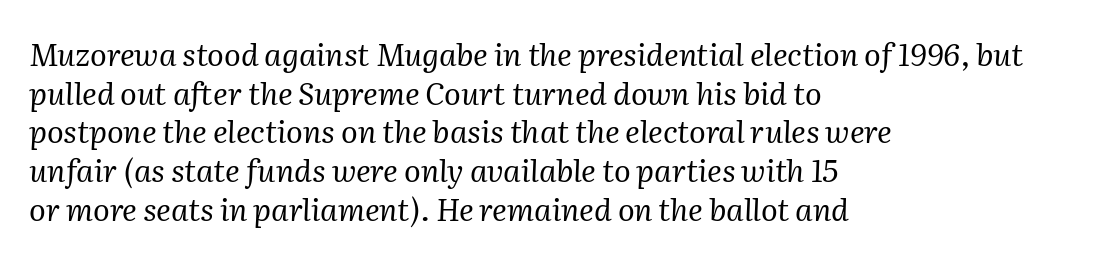
{"serif": "yes", "italic": "yes", "lean": "right", "slant_degrees": 2, "bold": "no", "weight": "regular", "width": "normal", "stroke_contrast": "medium", "x_height": "medium", "monospaced": "no", "underline": "no", "align": "left", "line_spacing": "normal", "line_spacing_ratio": 1.25, "letter_spacing": "normal", "letter_spacing_em": 0.0, "glyph_px": 31}
